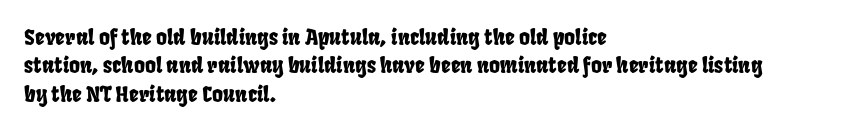
Each word holds together tightly as a unit, with standard inter-letter gaps. In terms of leading, this rendering sits right in the middle. Horizontally, the lines are justified to the leading edge only. Letters rest on an invisible, unmarked baseline.
